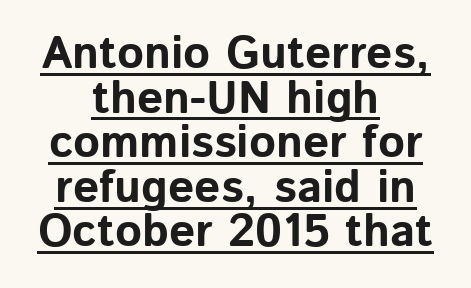
The image shows 46 px bold sans-serif type, upright; set centered, tight line spacing (0.97x), normal letter spacing, underlined; low stroke contrast and a medium x-height.
